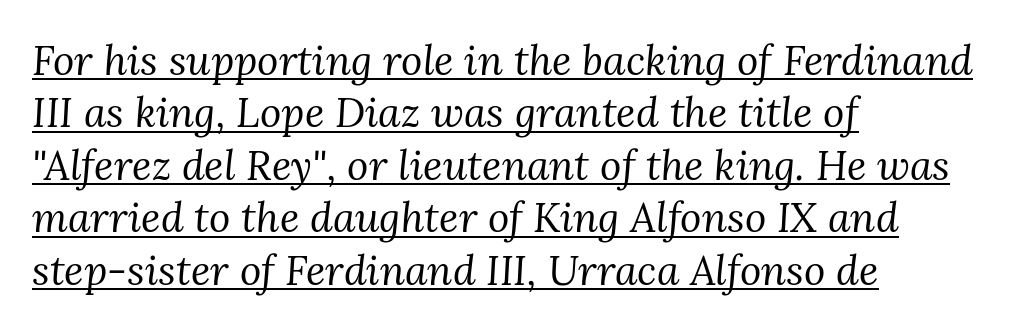
The face used here is proportionally spaced, like ordinary book or web type. In terms of letterform style, serifs are clearly present. Caption: lettering with a line underneath. These lines sit exactly where default settings would place them.
